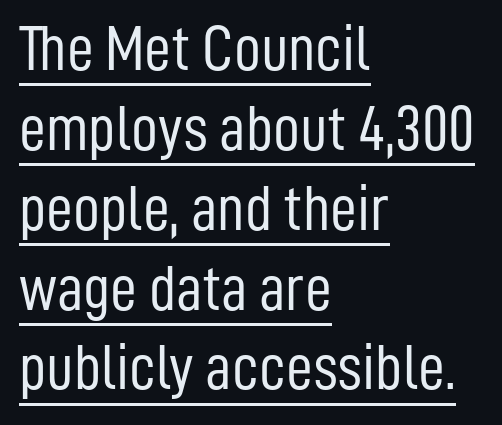
The image shows 66 px light, condensed sans-serif type, upright; set left-aligned, line spacing 1.21x, normal letter spacing, underlined; low stroke contrast and a medium x-height.
